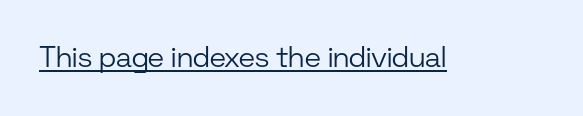
{"serif": "no", "italic": "no", "bold": "no", "weight": "light", "width": "normal", "stroke_contrast": "low", "x_height": "medium", "monospaced": "no", "underline": "yes", "letter_spacing": "normal", "letter_spacing_em": 0.0, "glyph_px": 29}
